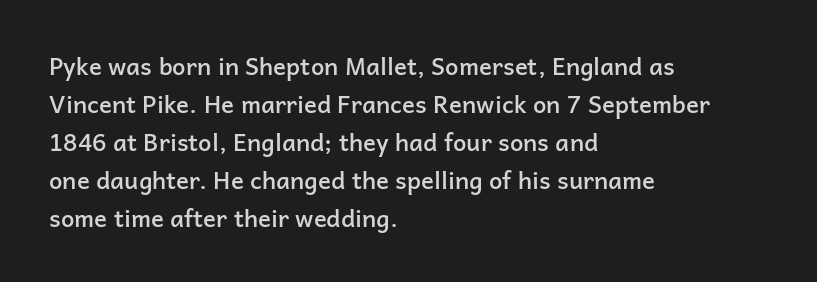
The image shows 24 px text type, upright; set left-aligned, normal line spacing (1.58x), normal letter spacing, not underlined.
